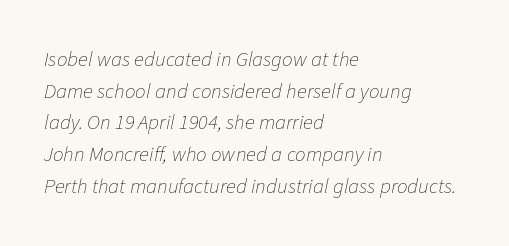
Q: Is the text bold? A: No.
Q: Is the text italic (slanted)? A: Yes, it leans right by about 11 degrees.
Q: Is the text underlined? A: No.
Q: How is the paragraph aligned? A: Left-aligned.
Q: Is the spacing between letters normal or unusually wide? A: Normal.
Q: Is the spacing between lines tight, normal or loose? A: Normal.
